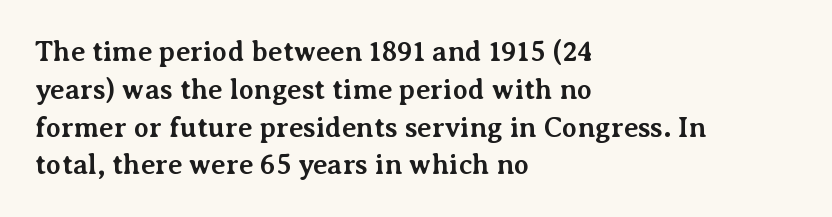
Q: Is the text bold? A: Yes.
Q: Is the text italic (slanted)? A: No, it is upright.
Q: Is the typeface a serif or a sans-serif typeface? A: Serif.
Q: Is the text underlined? A: No.
Q: How is the paragraph aligned? A: Left-aligned.
Q: Is the spacing between letters normal or unusually wide? A: Normal.
Q: Is the spacing between lines tight, normal or loose? A: Normal.
Q: Width (condensed, normal, or wide)? A: Normal.
Q: Stroke contrast? A: Medium.
Q: x-height? A: Medium.
Q: Monospaced? A: No.
